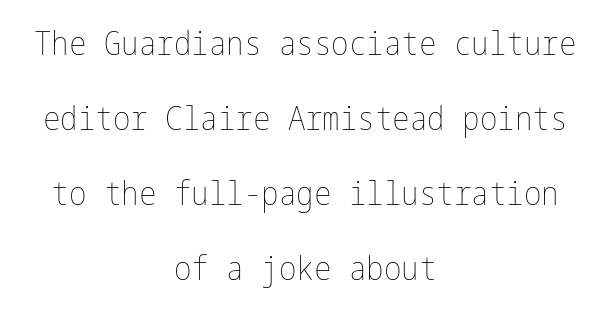
This is roman type, the default non-slanted kind. Leftover space on each line is divided equally before and after the words. Underlining? Definitely not there. Students, observe: this is what heavily led, spacious text looks like.
